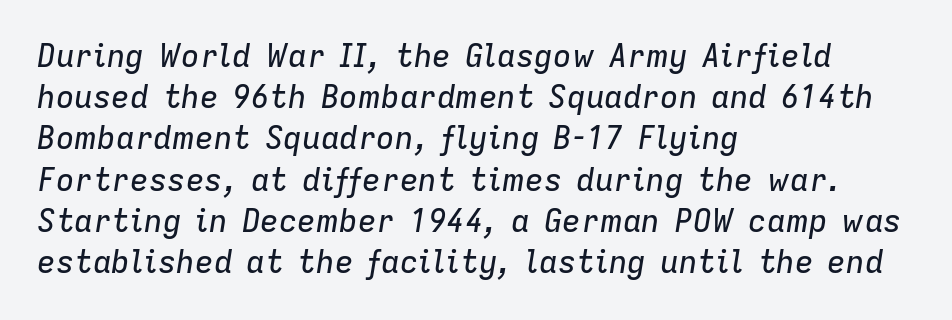
Notice how the passage keeps a crisp vertical edge on the left only. The words here are not underlined. It's the slanting kind of type. Quick note: interline space is typical. There is no visible air inserted between adjacent glyphs.
